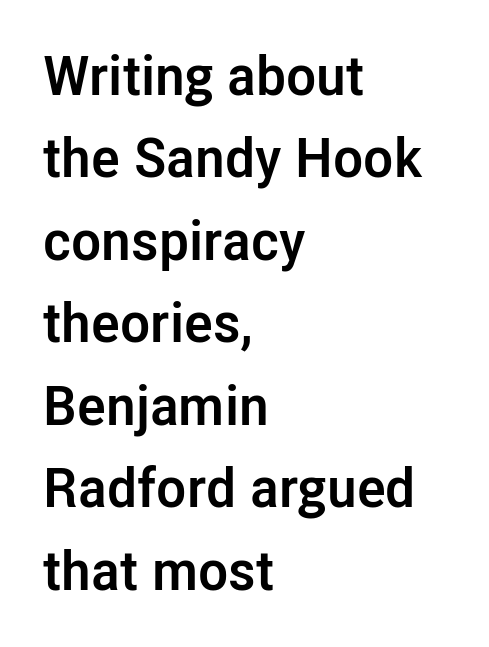
Q: Is the text bold? A: Yes.
Q: Is the text italic (slanted)? A: No, it is upright.
Q: Is the typeface a serif or a sans-serif typeface? A: Sans-serif.
Q: Is the text underlined? A: No.
Q: How is the paragraph aligned? A: Left-aligned.
Q: Is the spacing between letters normal or unusually wide? A: Normal.
Q: Is the spacing between lines tight, normal or loose? A: Normal.
Q: Width (condensed, normal, or wide)? A: Normal.
Q: Stroke contrast? A: Low.
Q: x-height? A: Medium.
Q: Monospaced? A: No.
